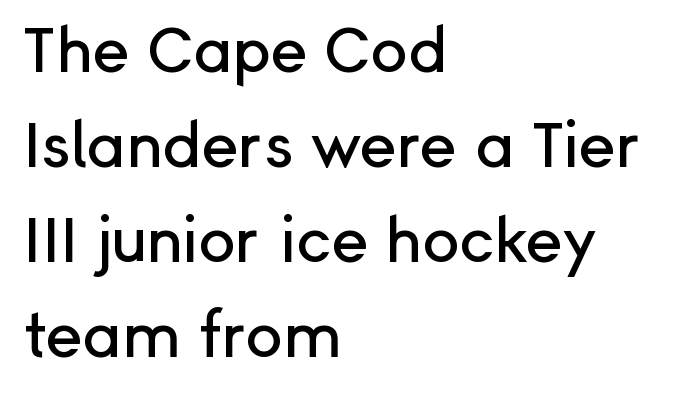
The image shows 62 px sans-serif type, upright; set left-aligned, normal line spacing (1.53x), normal letter spacing, not underlined; low stroke contrast and a medium x-height.
